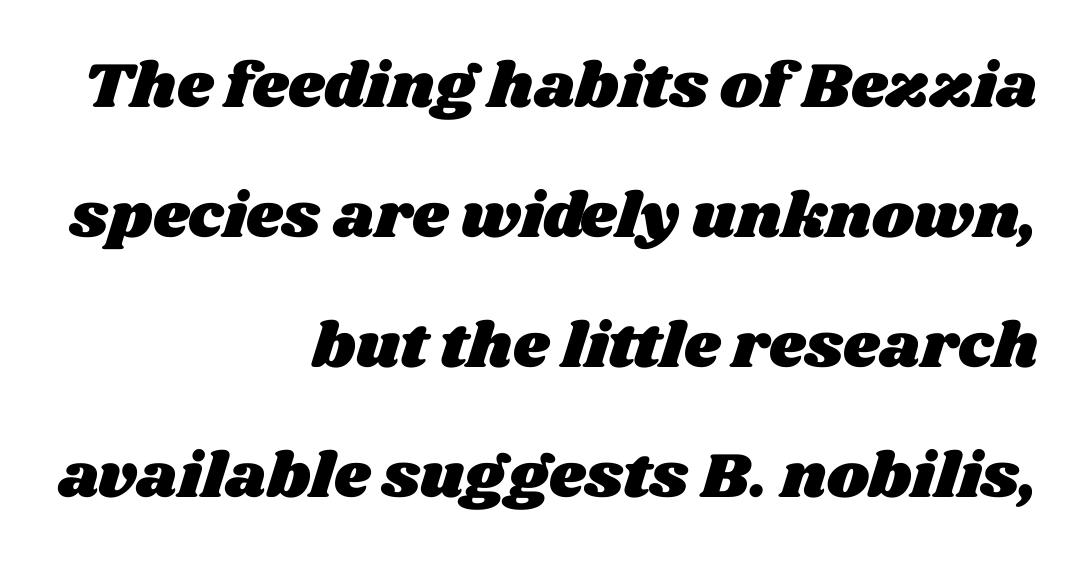
The horizontal fit of the characters is conventional and even. The specimen omits any rule beneath the text block's lines. This sample is right-justified, so line beginnings fall wherever the words allow. How would I describe the line gaps? Wide and relaxed. The passage shown is typed in a proportional face where columns would drift.
